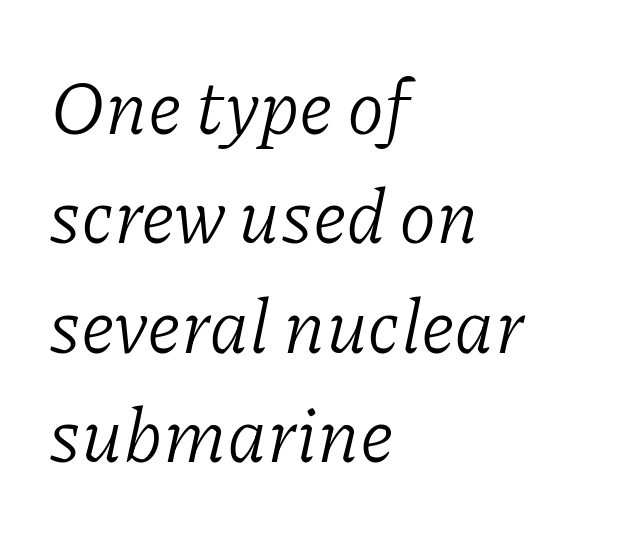
Q: Is the text bold? A: No.
Q: Is the text italic (slanted)? A: Yes, it leans right by about 11 degrees.
Q: Is the typeface a serif or a sans-serif typeface? A: Serif.
Q: Is the text underlined? A: No.
Q: How is the paragraph aligned? A: Left-aligned.
Q: Is the spacing between letters normal or unusually wide? A: Normal.
Q: Is the spacing between lines tight, normal or loose? A: Normal.
Q: Width (condensed, normal, or wide)? A: Normal.
Q: Stroke contrast? A: Low.
Q: x-height? A: Medium.
Q: Monospaced? A: No.
